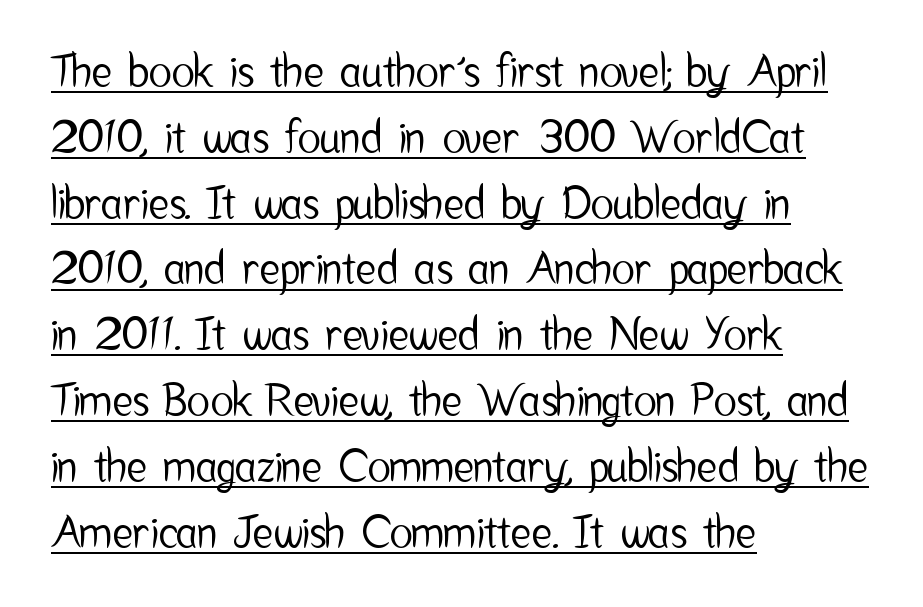
{"serif": "no", "italic": "no", "width": "condensed", "stroke_contrast": "low", "x_height": "medium", "monospaced": "no", "underline": "yes", "align": "left", "line_spacing": "normal", "line_spacing_ratio": 1.53, "letter_spacing": "normal", "letter_spacing_em": 0.0, "glyph_px": 43}
